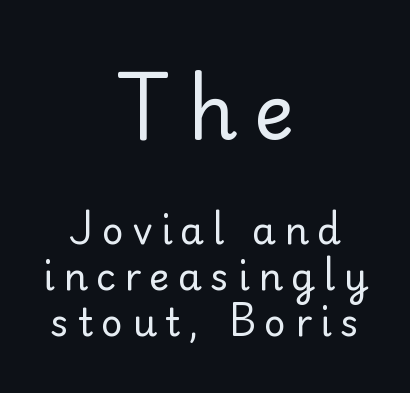
Observe the absence of serifs on each vertical stroke in this sample. The face looks like a standard text weight, possibly lighter. Short and long lines alike share a common midpoint. Descenders are the only things crossing below the line. This sample uses expanded letter spacing, leaving extra air between glyphs.
